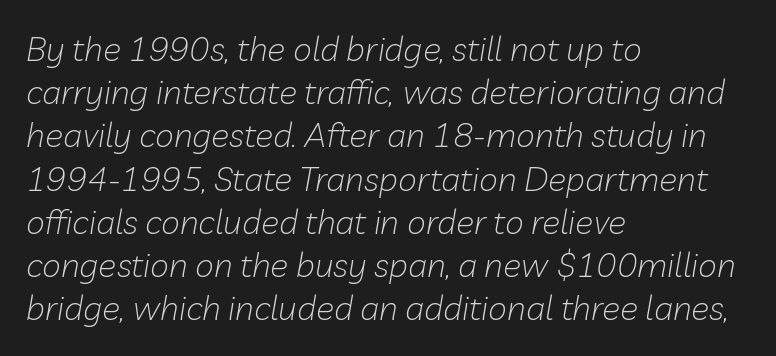
Q: Is the text bold? A: No.
Q: Is the text italic (slanted)? A: Yes, it leans right by about 10 degrees.
Q: Is the text underlined? A: No.
Q: How is the paragraph aligned? A: Left-aligned.
Q: Is the spacing between letters normal or unusually wide? A: Normal.
Q: Is the spacing between lines tight, normal or loose? A: Normal.
Q: Width (condensed, normal, or wide)? A: Normal.
Q: Stroke contrast? A: Low.
Q: x-height? A: Medium.
Q: Monospaced? A: No.
